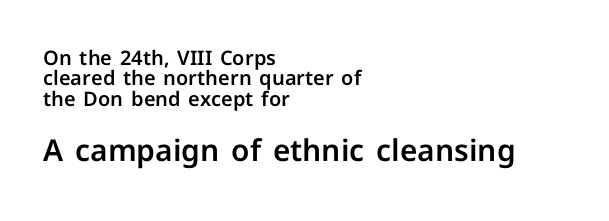
The image shows 30 px sans-serif type, upright; set left-aligned, tight line spacing (1.02x), normal letter spacing, not underlined; the second (bottom) block is 1.5x larger; low stroke contrast and a medium x-height.
